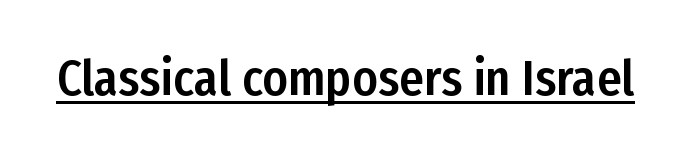
The image shows 49 px condensed sans-serif type, upright; set normal letter spacing, underlined; low stroke contrast and a medium x-height.
